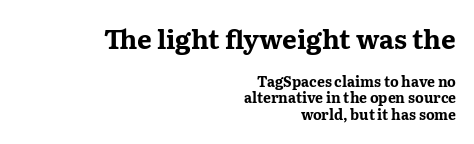
Q: Is the text bold? A: Yes.
Q: Is the text italic (slanted)? A: No, it is upright.
Q: Is the text underlined? A: No.
Q: How is the paragraph aligned? A: Right-aligned.
Q: Is the spacing between letters normal or unusually wide? A: Normal.
Q: Which block of text is set in a larger size, the first (top) or the second (bottom)? A: The first (top) one.
